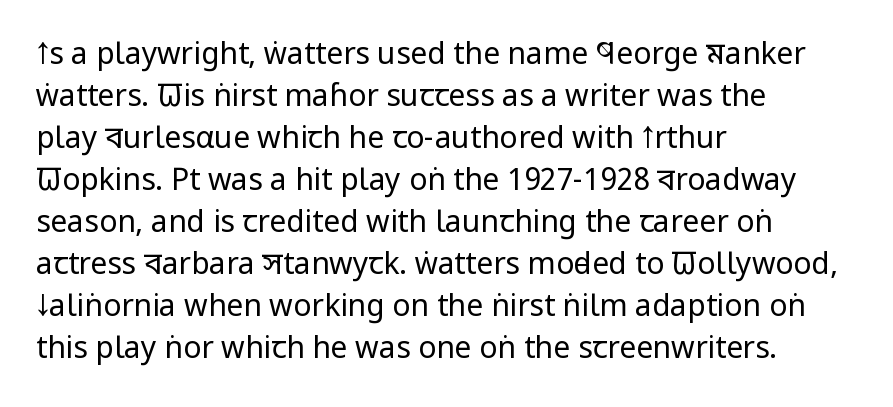
{"serif": "no", "italic": "no", "bold": "no", "weight": "regular", "width": "condensed", "stroke_contrast": "low", "x_height": "large", "monospaced": "no", "underline": "no", "align": "left", "line_spacing": "normal", "line_spacing_ratio": 1.4, "letter_spacing": "normal", "letter_spacing_em": 0.0, "glyph_px": 30}
